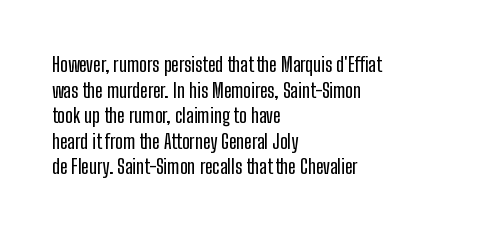
Q: Is the text italic (slanted)? A: No, it is upright.
Q: Is the text underlined? A: No.
Q: How is the paragraph aligned? A: Left-aligned.
Q: Is the spacing between letters normal or unusually wide? A: Normal.
Q: Is the spacing between lines tight, normal or loose? A: Normal.
